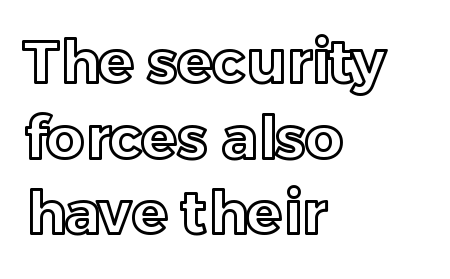
{"italic": "no", "width": "normal", "x_height": "medium", "monospaced": "no", "underline": "no", "align": "left", "line_spacing": "normal", "line_spacing_ratio": 1.28, "letter_spacing": "normal", "letter_spacing_em": 0.0, "glyph_px": 59}
